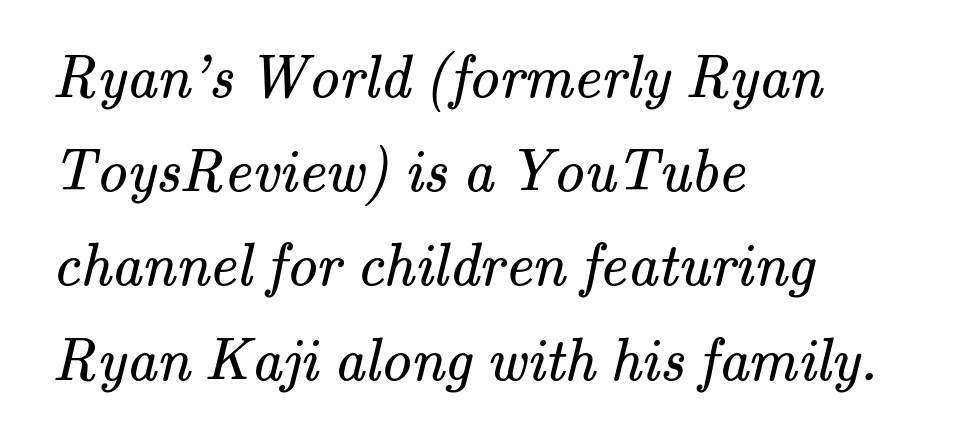
Q: Is the text bold? A: No.
Q: Is the typeface a serif or a sans-serif typeface? A: Serif.
Q: Is the text underlined? A: No.
Q: How is the paragraph aligned? A: Left-aligned.
Q: Is the spacing between letters normal or unusually wide? A: Normal.
Q: Is the spacing between lines tight, normal or loose? A: Normal.
Q: Width (condensed, normal, or wide)? A: Normal.
Q: Stroke contrast? A: Medium.
Q: x-height? A: Small.
Q: Monospaced? A: No.
